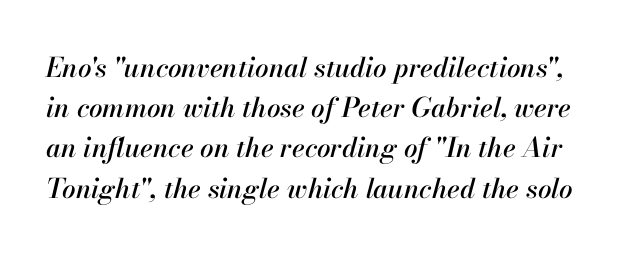
Q: Is the text italic (slanted)? A: Yes, it leans right by about 13 degrees.
Q: Is the text underlined? A: No.
Q: Is the spacing between letters normal or unusually wide? A: Normal.
Q: Is the spacing between lines tight, normal or loose? A: Normal.
